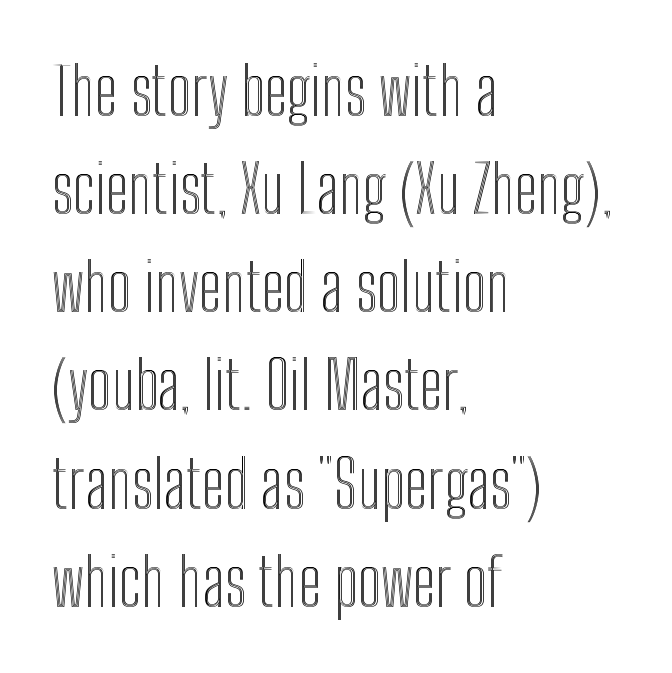
The image shows 65 px condensed type, upright; set left-aligned, normal line spacing (1.51x), normal letter spacing, not underlined; a medium x-height.
